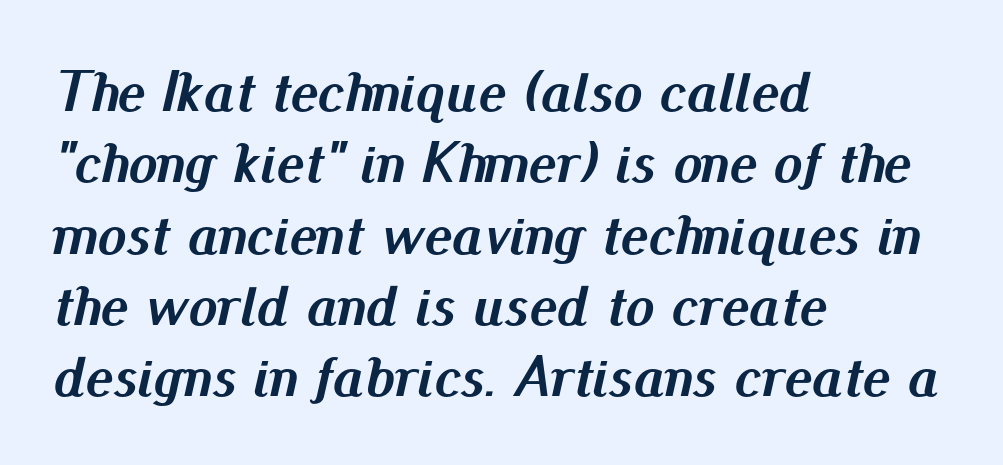
Q: Is the text bold? A: Yes.
Q: Is the text italic (slanted)? A: Yes, it leans right by about 13 degrees.
Q: Is the text underlined? A: No.
Q: How is the paragraph aligned? A: Left-aligned.
Q: Is the spacing between letters normal or unusually wide? A: Normal.
Q: Width (condensed, normal, or wide)? A: Normal.
Q: Stroke contrast? A: Medium.
Q: x-height? A: Small.
Q: Monospaced? A: No.
